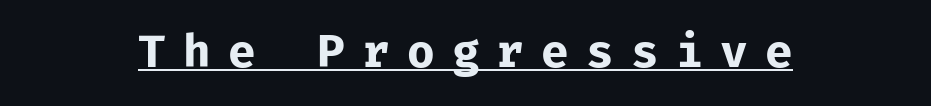
The image shows 45 px bold sans-serif type, upright; set centered, unusually wide letter spacing (+0.38 em), underlined; low stroke contrast and a medium x-height.
